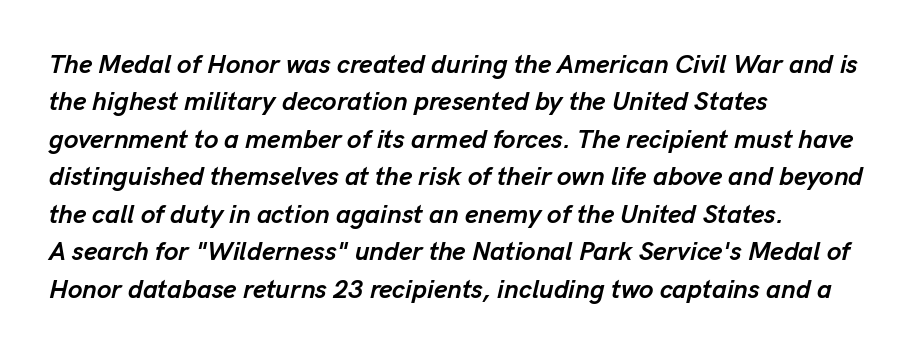
Where is the straight margin? On the left. Rows of type keep a routine distance in the vertical direction. Compared with typical body copy, the letter spacing here is the same. Slanted lettering throughout. Plain, unruled lines of type.
